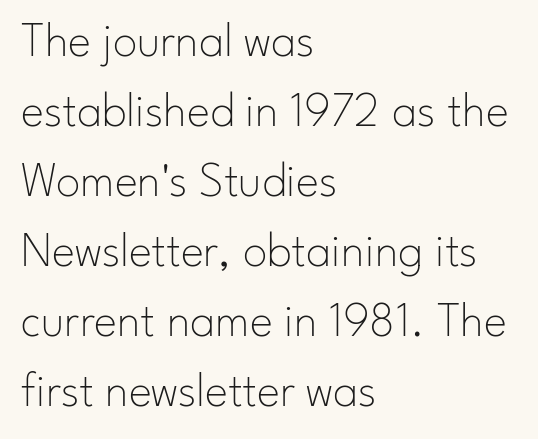
The image shows 49 px thin sans-serif type, upright; set left-aligned, normal line spacing (1.43x), normal letter spacing, not underlined; low stroke contrast and a small x-height.
